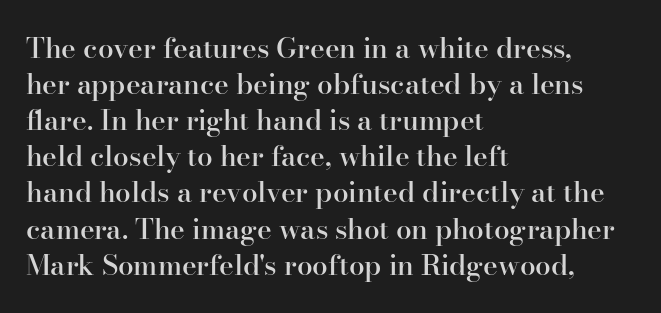
Standard letterfit; no display-style spreading of the glyphs. Check where the strokes stop: tiny serifs finish them off. Type without underlining. Do the characters align in a grid? No, the font is proportional. The ragged edge is on the right, which tells us the setting is flush left. The lettering stays uniformly vertical, giving the passage a roman look.
